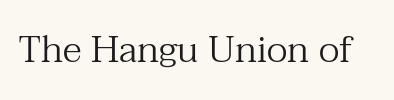
Q: Is the text bold? A: No.
Q: Is the text italic (slanted)? A: No, it is upright.
Q: Is the typeface a serif or a sans-serif typeface? A: Serif.
Q: Is the text underlined? A: No.
Q: Is the spacing between letters normal or unusually wide? A: Normal.
Q: Width (condensed, normal, or wide)? A: Normal.
Q: Stroke contrast? A: Medium.
Q: x-height? A: Medium.
Q: Monospaced? A: No.
